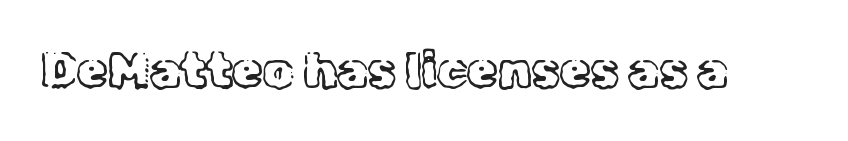
Q: Is the text bold? A: No.
Q: Is the text italic (slanted)? A: No, it is upright.
Q: Is the typeface a serif or a sans-serif typeface? A: Serif.
Q: Is the text underlined? A: No.
Q: Is the spacing between letters normal or unusually wide? A: Normal.
Q: Width (condensed, normal, or wide)? A: Normal.
Q: x-height? A: Medium.
Q: Monospaced? A: No.
